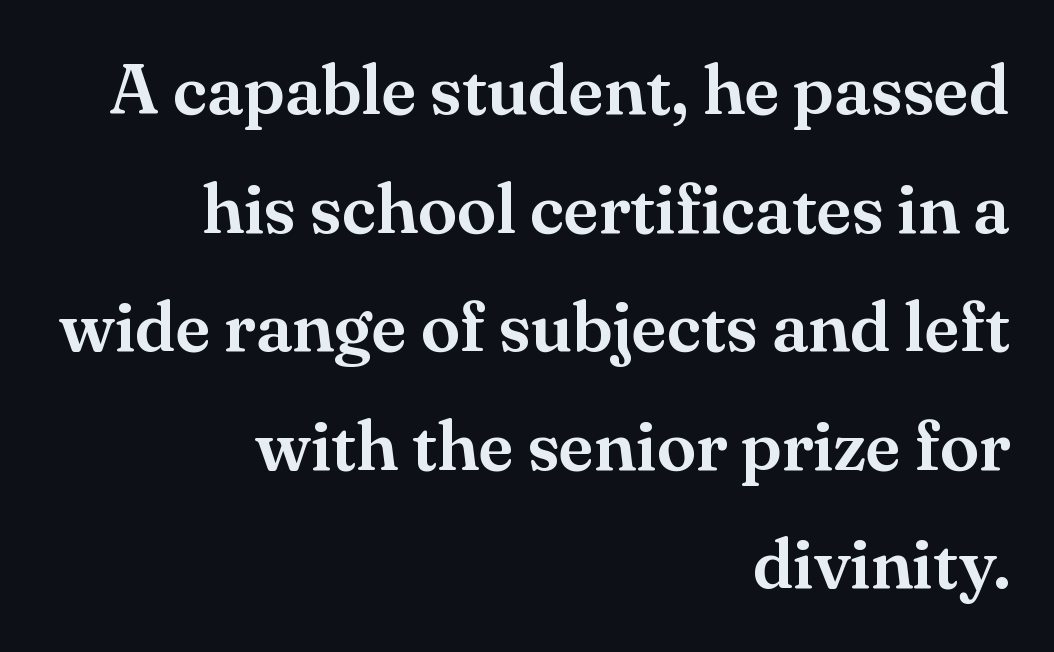
The image shows 71 px serif type, upright; set right-aligned, normal line spacing (1.67x), normal letter spacing, not underlined; medium stroke contrast and a small x-height.
